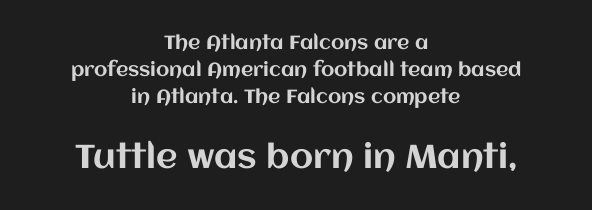
The image shows 33 px text type, upright; set centered, normal line spacing (1.41x), normal letter spacing, not underlined; the second (bottom) block is 1.74x larger; medium stroke contrast and a large x-height.
